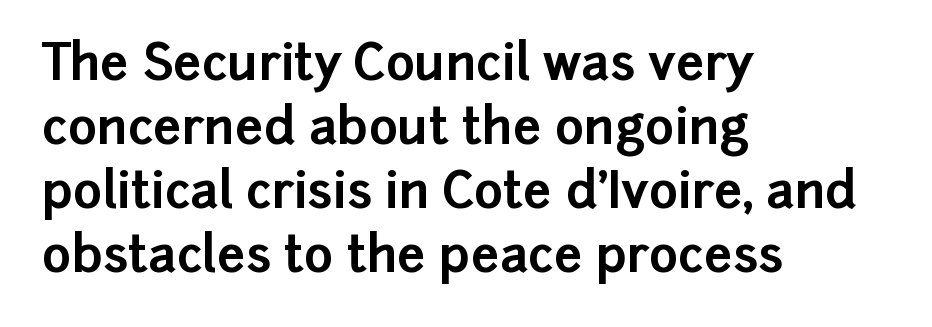
The rendering uses natural spacing where letterforms have individual widths. The typesetter chose a ragged-right arrangement here. The letters sit at their default tracking, neither squeezed nor spread. Bare-footed words on every line. Notice how descenders clear the ascenders below comfortably — that's standard leading.
